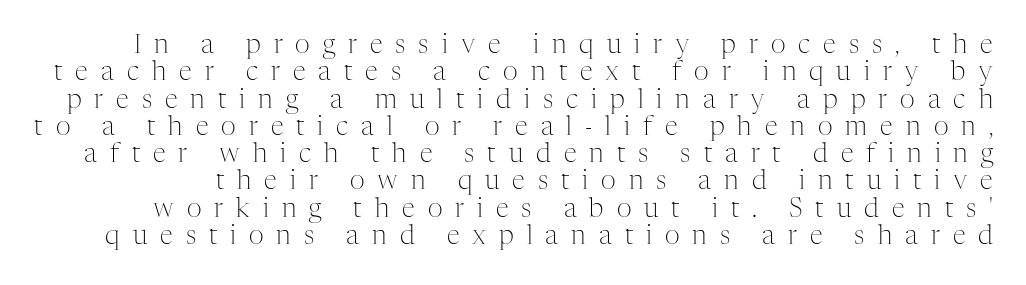
The image shows 26 px text type, upright; set tight line spacing (1.05x), unusually wide letter spacing (+0.5 em), not underlined.
